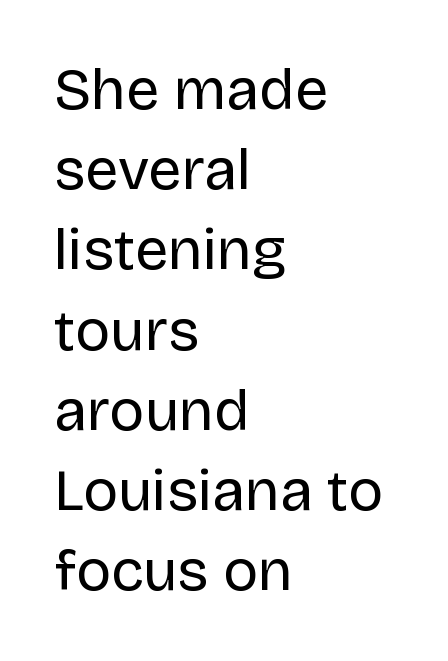
Ascenders rise straight up at ninety degrees. All the whitespace from short lines collects on the right. Does extra space separate the letters? No, they use regular spacing. Nobody drew a line under any word here. The face used here is proportionally spaced, like ordinary book or web type.
